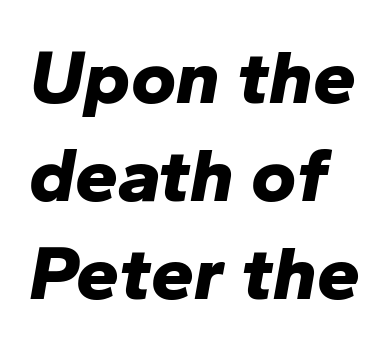
The image shows 77 px bold type, italic (leaning right); set normal line spacing (1.27x), normal letter spacing, not underlined; low stroke contrast and a medium x-height.
